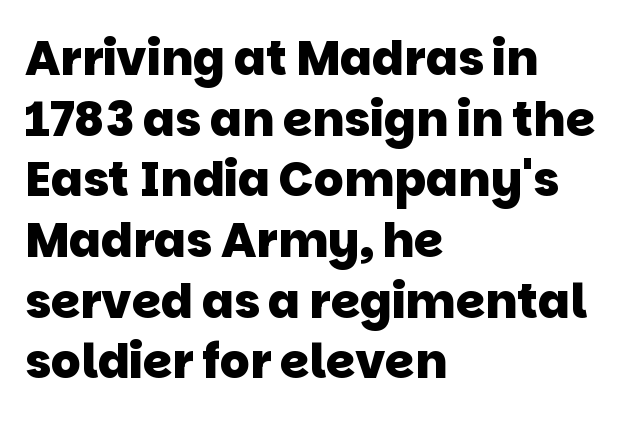
Q: Is the text bold? A: Yes.
Q: Is the typeface a serif or a sans-serif typeface? A: Sans-serif.
Q: Is the text underlined? A: No.
Q: How is the paragraph aligned? A: Left-aligned.
Q: Is the spacing between letters normal or unusually wide? A: Normal.
Q: Is the spacing between lines tight, normal or loose? A: Normal.
Q: Width (condensed, normal, or wide)? A: Normal.
Q: Stroke contrast? A: Low.
Q: x-height? A: Large.
Q: Monospaced? A: No.
